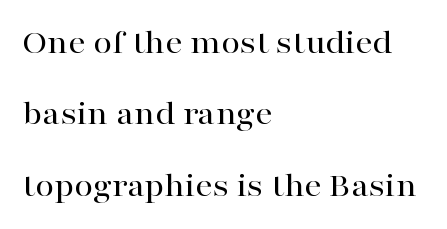
Q: Is the text italic (slanted)? A: No, it is upright.
Q: Is the typeface a serif or a sans-serif typeface? A: Serif.
Q: Is the text underlined? A: No.
Q: How is the paragraph aligned? A: Left-aligned.
Q: Is the spacing between letters normal or unusually wide? A: Normal.
Q: Is the spacing between lines tight, normal or loose? A: Loose.
Q: Width (condensed, normal, or wide)? A: Wide.
Q: Stroke contrast? A: High.
Q: x-height? A: Medium.
Q: Monospaced? A: No.
